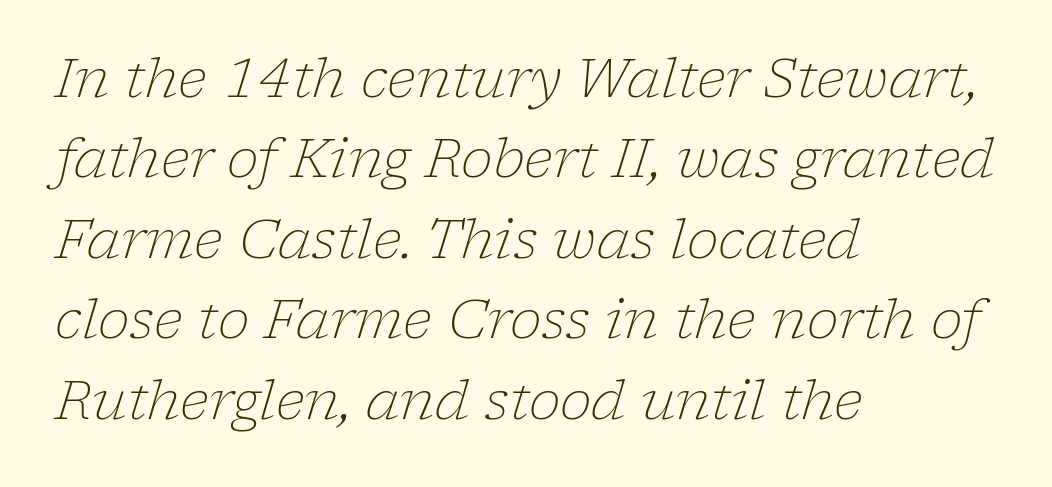
Serifs: yes, visible at the terminals of the letterforms. Compared with typical paragraphs, the rows here are spaced about the same. The typesetter chose a ragged-right arrangement here. Heft: none added — not bold. Compared with typical body copy, the letter spacing here is the same.
